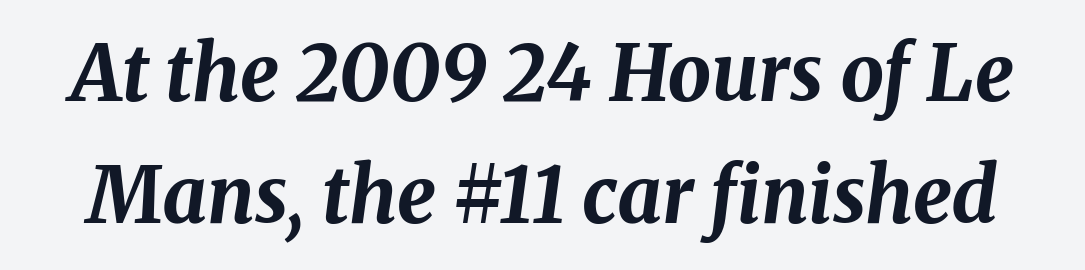
Q: Is the text bold? A: Yes.
Q: Is the text italic (slanted)? A: Yes, it leans right by about 8 degrees.
Q: Is the text underlined? A: No.
Q: Is the spacing between letters normal or unusually wide? A: Normal.
Q: Is the spacing between lines tight, normal or loose? A: Normal.
Q: Width (condensed, normal, or wide)? A: Normal.
Q: Stroke contrast? A: Medium.
Q: x-height? A: Medium.
Q: Monospaced? A: No.
